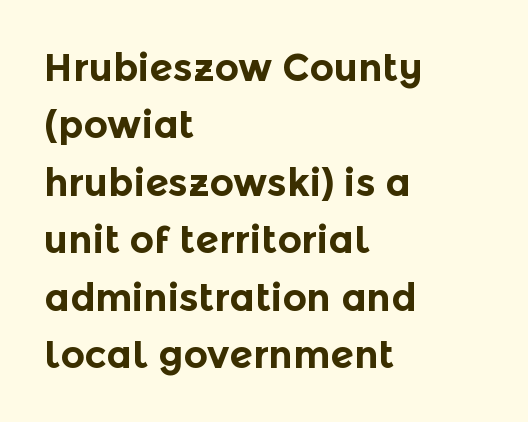
Q: Is the text bold? A: Yes.
Q: Is the text italic (slanted)? A: No, it is upright.
Q: Is the typeface a serif or a sans-serif typeface? A: Sans-serif.
Q: Is the text underlined? A: No.
Q: How is the paragraph aligned? A: Left-aligned.
Q: Is the spacing between letters normal or unusually wide? A: Normal.
Q: Is the spacing between lines tight, normal or loose? A: Normal.
Q: Width (condensed, normal, or wide)? A: Normal.
Q: x-height? A: Medium.
Q: Monospaced? A: No.
